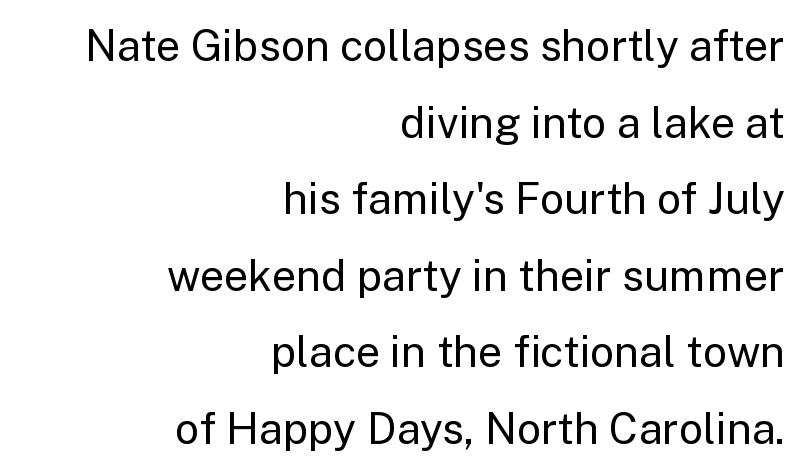
Q: Is the text bold? A: No.
Q: Is the text italic (slanted)? A: No, it is upright.
Q: Is the typeface a serif or a sans-serif typeface? A: Sans-serif.
Q: Is the text underlined? A: No.
Q: How is the paragraph aligned? A: Right-aligned.
Q: Is the spacing between letters normal or unusually wide? A: Normal.
Q: Width (condensed, normal, or wide)? A: Normal.
Q: Stroke contrast? A: Low.
Q: x-height? A: Medium.
Q: Monospaced? A: No.
